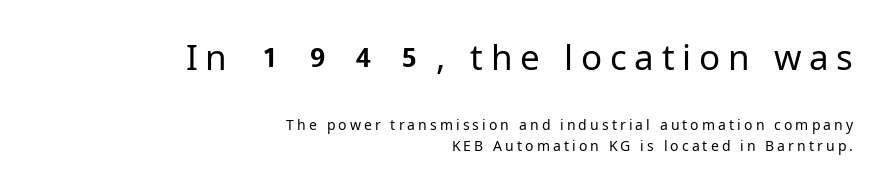
The image shows 35 px regular-weight sans-serif type, upright; set right-aligned, normal line spacing (1.56x), unusually wide letter spacing (+0.22 em), not underlined; the first (top) block is 2.5x larger; low stroke contrast and a medium x-height.
